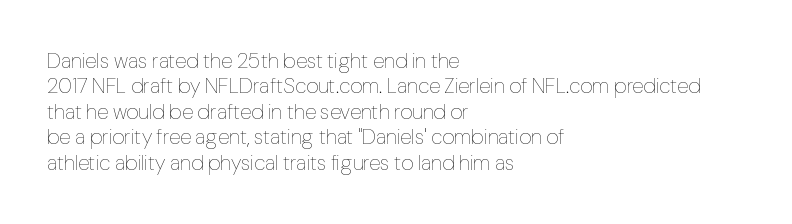
{"italic": "no", "bold": "no", "underline": "no", "align": "left", "line_spacing_ratio": 1.21, "letter_spacing": "normal", "letter_spacing_em": 0.0, "glyph_px": 21}
